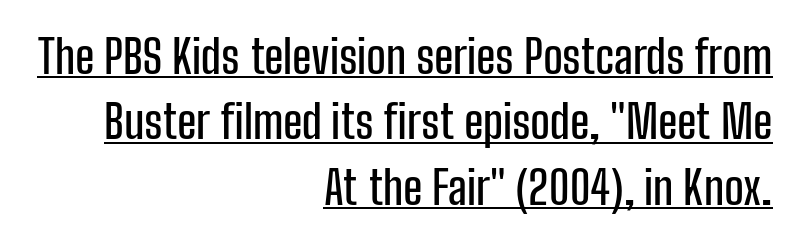
The image shows 46 px condensed sans-serif type, upright; set right-aligned, normal line spacing (1.42x), normal letter spacing, underlined; low stroke contrast and a medium x-height.
